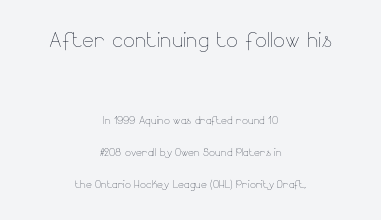
The image shows 28 px thin type, upright; set centered, loose line spacing (2.28x), normal letter spacing, not underlined; the first (top) block is 2.0x larger; low stroke contrast and a small x-height.
